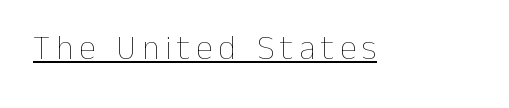
Q: Is the text bold? A: No.
Q: Is the text italic (slanted)? A: No, it is upright.
Q: Is the text underlined? A: Yes.
Q: Width (condensed, normal, or wide)? A: Normal.
Q: Stroke contrast? A: Low.
Q: x-height? A: Medium.
Q: Monospaced? A: No.
